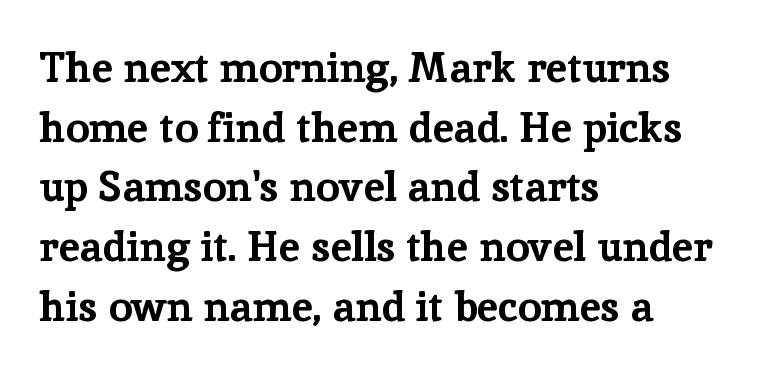
{"serif": "yes", "italic": "no", "bold": "yes", "weight": "bold", "width": "normal", "stroke_contrast": "low", "x_height": "medium", "monospaced": "no", "underline": "no", "align": "left", "line_spacing": "normal", "line_spacing_ratio": 1.42, "letter_spacing": "normal", "letter_spacing_em": 0.0, "glyph_px": 42}
